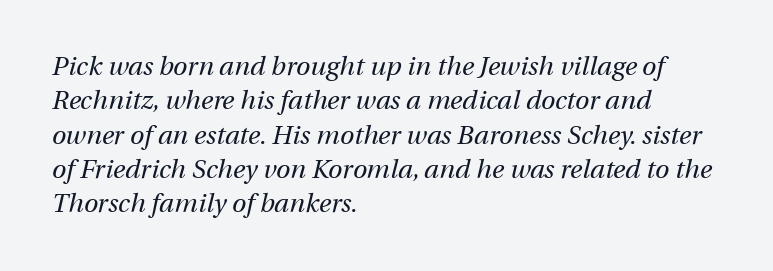
Ink coverage per letter is moderate at most. The whole block is typeset with a tilt. You could call the tracking neutral — neither tight nor loose. The glyphs are unaccompanied by any horizontal stroke below them.
